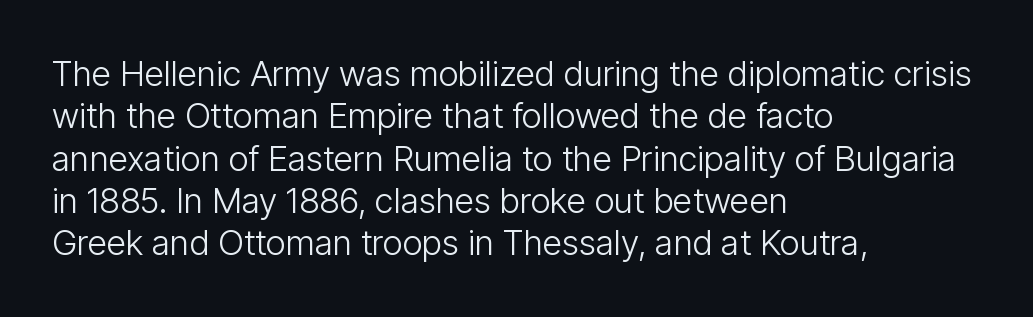
Letters have the restrained weight of plain body copy at most. Plain, unruled lines of type. The gaps between neighbouring characters are ordinary and unremarkable. The face used here is proportionally spaced, like ordinary book or web type.
